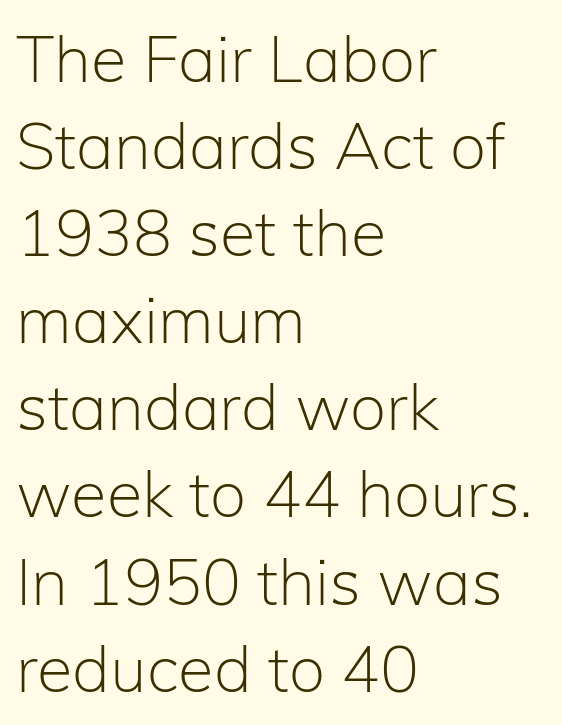
The image shows 65 px light sans-serif type, upright; set left-aligned, normal line spacing (1.34x), normal letter spacing, not underlined; low stroke contrast and a medium x-height.
